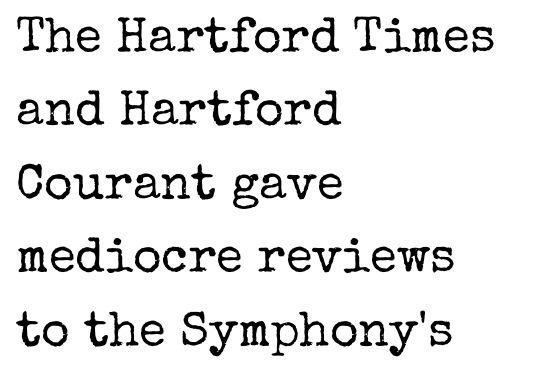
Each word holds together tightly as a unit, with standard inter-letter gaps. The face looks like a standard text weight, possibly lighter. This block has exactly the height ordinary leading produces. The lettering stays uniformly vertical, giving the passage a roman look. Letters rest on an invisible, unmarked baseline. Looks like regular typesetting: each glyph gets only the width it needs.
